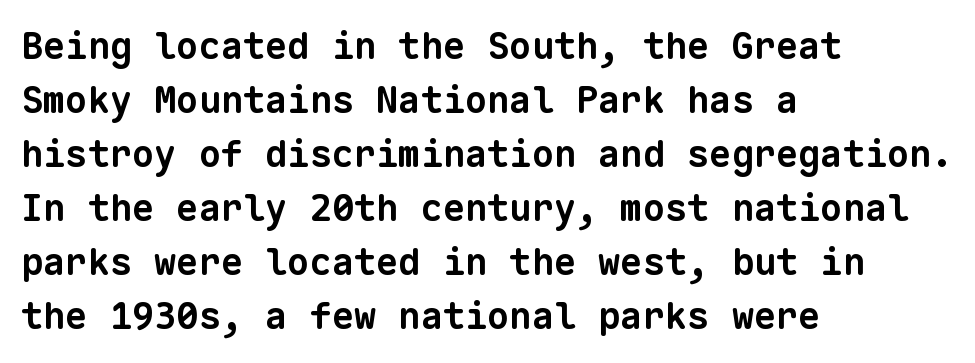
No extra tracking has been applied to these lines. Regarding leading, the lines here are spaced in the standard way. Compared with a centered layout, this one pins lines to the left instead. Strong, thick strokes mark this as bold type. The letters march in equal steps, a hallmark of fixed-pitch type.
